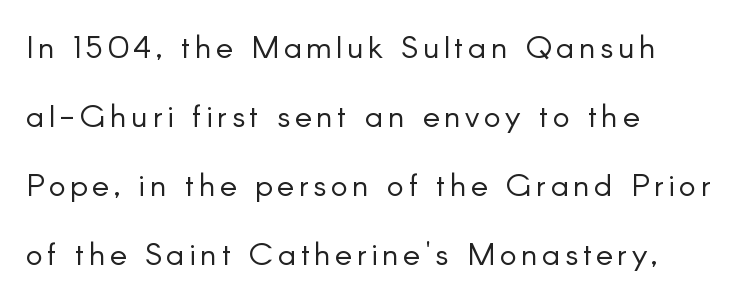
A typesetter would call this proportional, since set widths differ per character. Words float on clear page, feet unadorned. No feet cap the strokes, marking this as sans-serif type. Quick note: not italic, upright. The setting favours the left margin, as ordinary paragraphs usually do.
